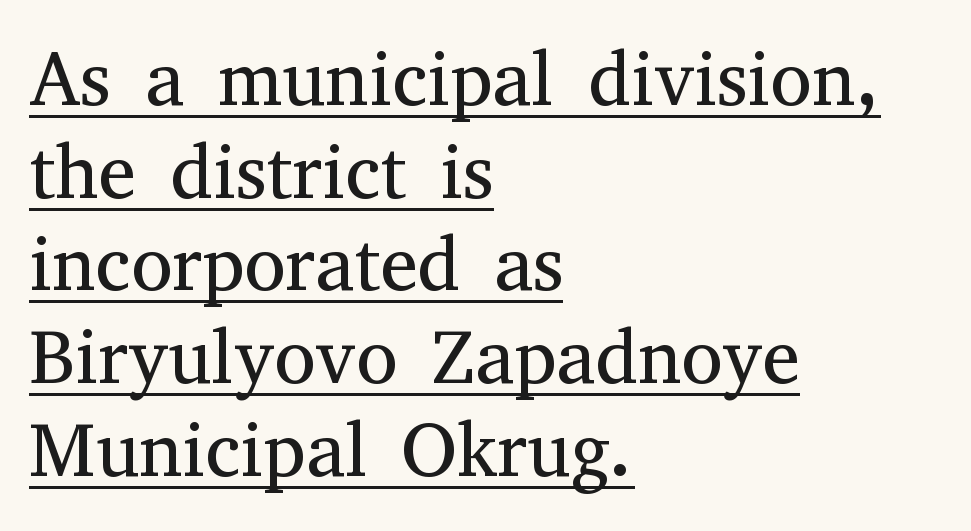
The letterforms sit shoulder to shoulder at normal distance. A baseline rule has been typeset under these characters. Check where the strokes stop: tiny serifs finish them off. Heaviness? Minimal to ordinary, like unemphasized prose. A classic flush-left, rag-right setting is used for this passage. Proportional: the letters do not fall into vertical columns.
